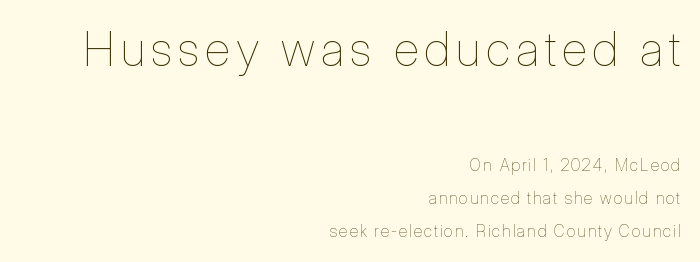
{"italic": "no", "bold": "no", "weight": "thin", "width": "condensed", "stroke_contrast": "low", "x_height": "medium", "monospaced": "no", "underline": "no", "align": "right", "line_spacing": "loose", "line_spacing_ratio": 2.07, "larger_block": "first", "size_ratio": 2.94, "glyph_px": 47}
